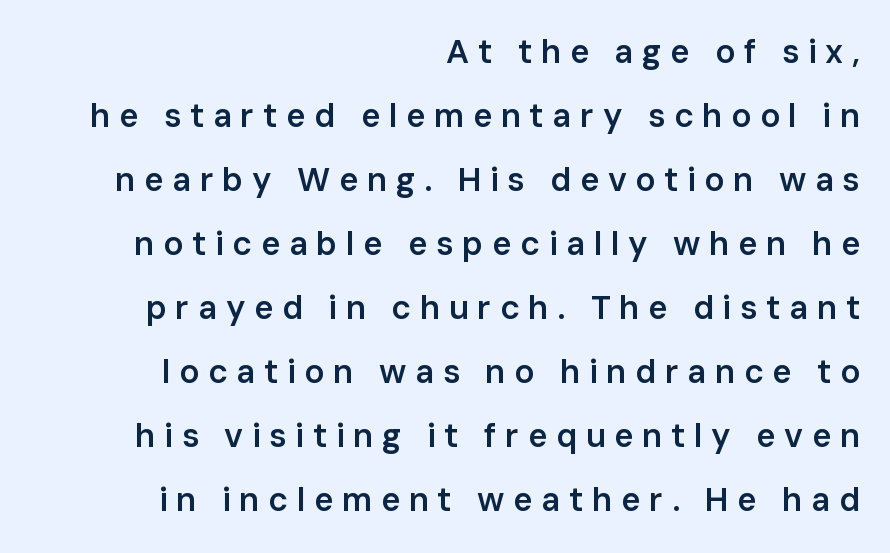
This rendering uses right alignment, leaving the left contour irregular. No italicization has been applied; the sample stays upright. Loose tracking; the words dissolve into strings of separated letters. The passage shown is semibold, sitting just below true bold.
